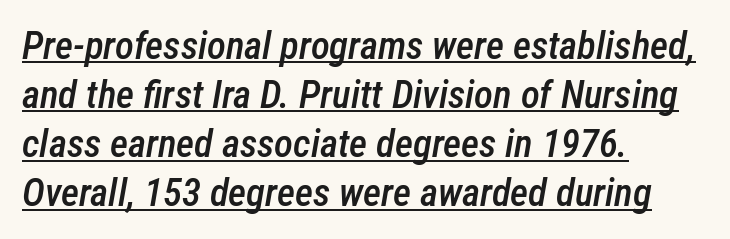
The image shows 39 px semibold, condensed type, italic (leaning right); set left-aligned, normal line spacing (1.26x), normal letter spacing, underlined; low stroke contrast and a medium x-height.
